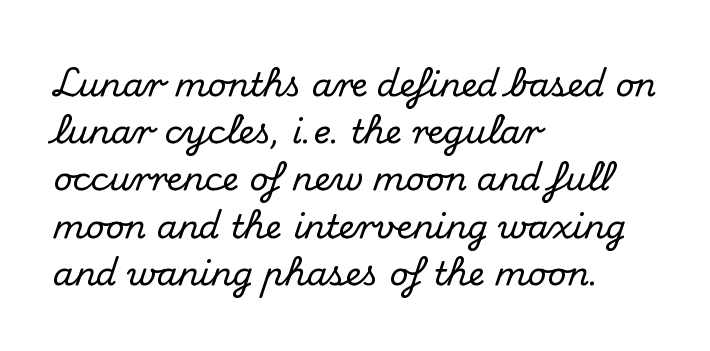
{"serif": "yes", "width": "normal", "stroke_contrast": "medium", "x_height": "small", "monospaced": "no", "underline": "no", "align": "left", "line_spacing": "normal", "line_spacing_ratio": 1.43, "letter_spacing": "normal", "letter_spacing_em": 0.0, "glyph_px": 33}
